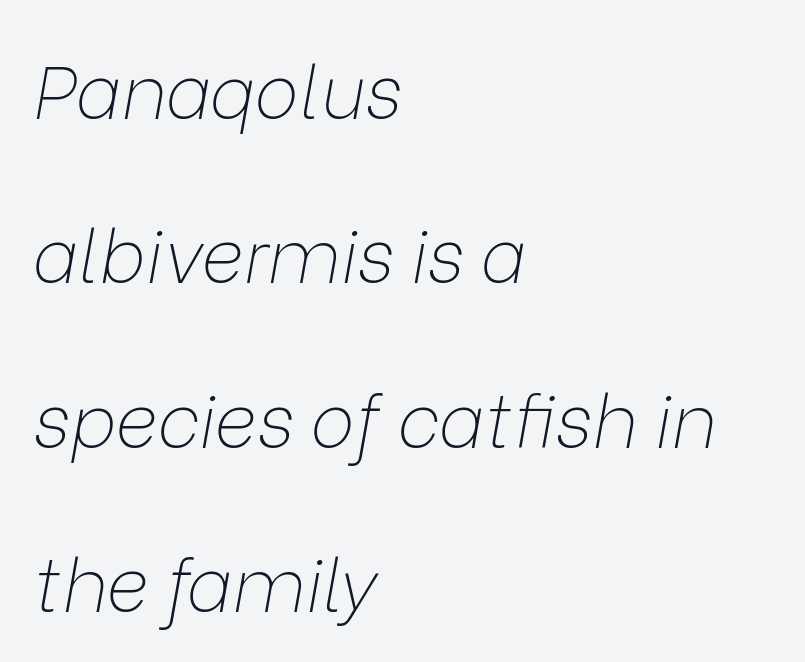
The image shows 74 px thin type, italic (leaning right); set left-aligned, loose line spacing (2.22x), normal letter spacing, not underlined; low stroke contrast and a medium x-height.
